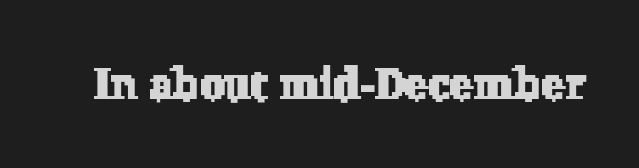
Q: Is the typeface a serif or a sans-serif typeface? A: Serif.
Q: Is the text underlined? A: No.
Q: Is the spacing between letters normal or unusually wide? A: Normal.
Q: Width (condensed, normal, or wide)? A: Normal.
Q: Stroke contrast? A: Low.
Q: x-height? A: Medium.
Q: Monospaced? A: No.
